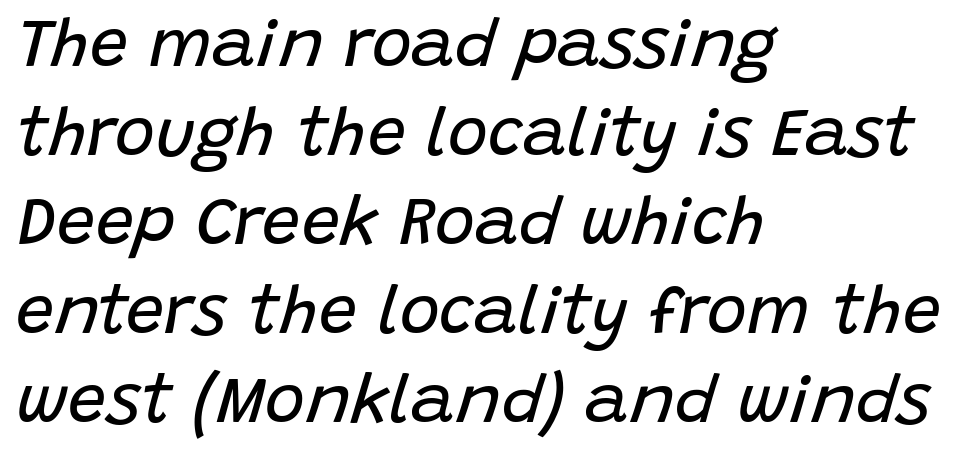
{"italic": "yes", "lean": "right", "slant_degrees": 15, "bold": "no", "weight": "regular", "width": "normal", "stroke_contrast": "low", "x_height": "large", "monospaced": "no", "underline": "no", "align": "left", "line_spacing": "normal", "line_spacing_ratio": 1.31, "letter_spacing": "normal", "letter_spacing_em": 0.0, "glyph_px": 68}
